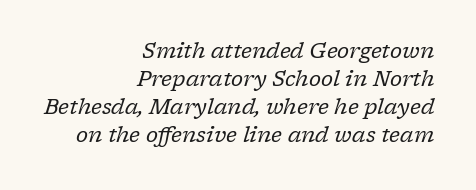
Q: Is the text bold? A: No.
Q: Is the text italic (slanted)? A: Yes, it leans right by about 17 degrees.
Q: Is the text underlined? A: No.
Q: How is the paragraph aligned? A: Right-aligned.
Q: Is the spacing between letters normal or unusually wide? A: Normal.
Q: Is the spacing between lines tight, normal or loose? A: Normal.
